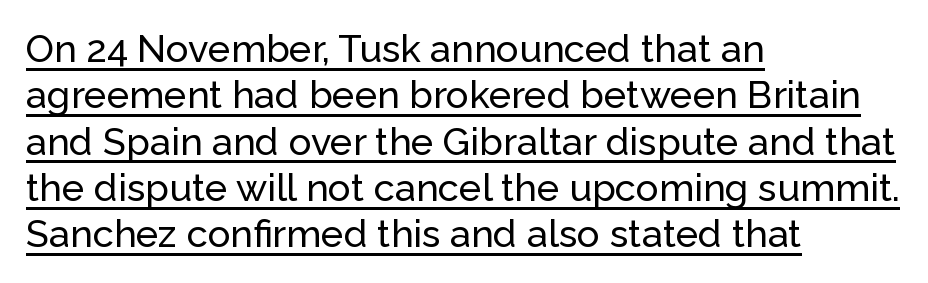
The image shows 38 px sans-serif type, upright; set left-aligned, line spacing 1.22x, normal letter spacing, underlined; low stroke contrast and a medium x-height.
